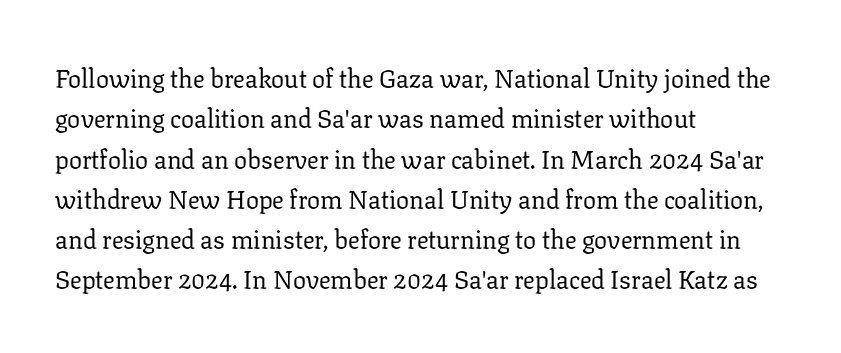
Check the space under the baseline: it is left empty. The type sits square on the baseline with zero lean. Line spacing here is normal. Casual observation: everything's shoved over to the left. Honestly, the letter spacing is just normal — you wouldn't notice it.
